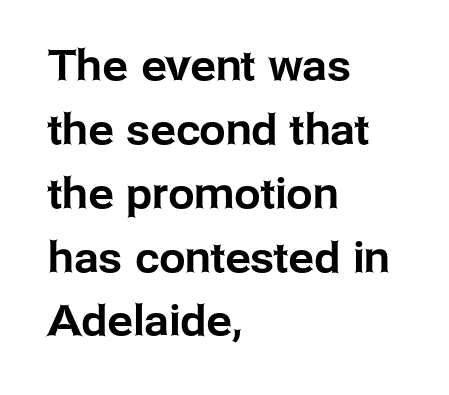
In terms of letterform style, serifs are entirely absent. Compared with a centered layout, this one pins lines to the left instead. What's the leading like? Ordinary, nothing unusual. No extra tracking has been applied to these lines.
